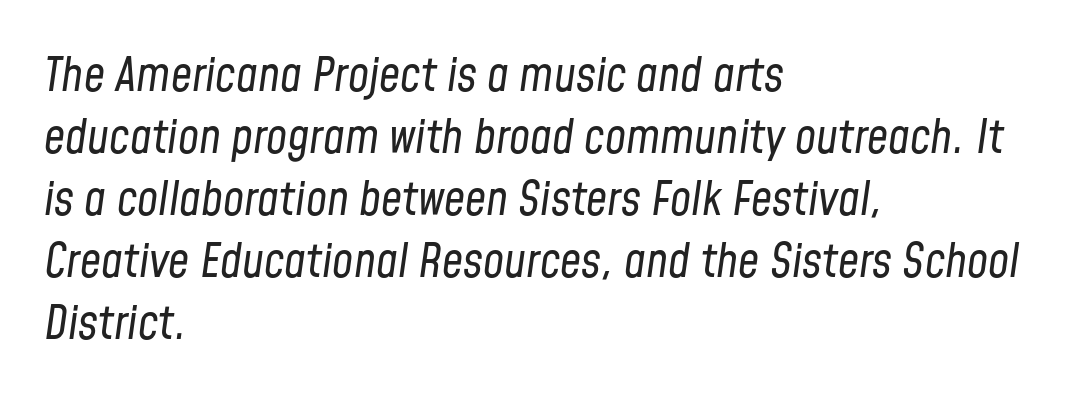
The image shows 47 px regular-weight, condensed type, italic (leaning right); set left-aligned, normal line spacing (1.32x), normal letter spacing, not underlined; low stroke contrast and a medium x-height.
